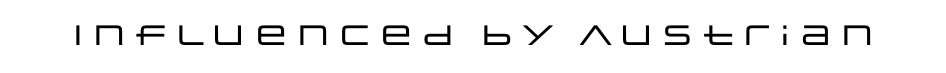
{"serif": "no", "italic": "no", "width": "wide", "stroke_contrast": "low", "x_height": "large", "monospaced": "no", "underline": "no", "letter_spacing": "normal", "letter_spacing_em": 0.0, "glyph_px": 28}
